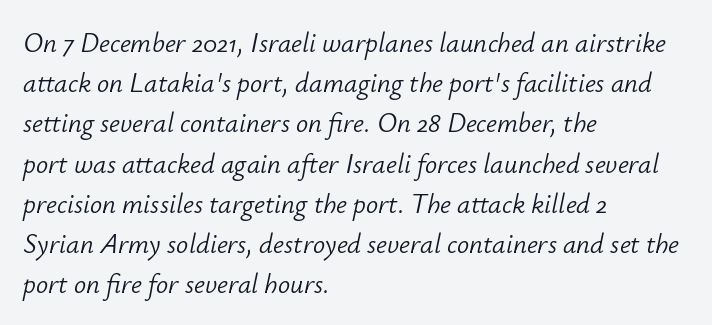
{"italic": "yes", "lean": "right", "slant_degrees": 12, "bold": "no", "underline": "no", "align": "left", "line_spacing": "normal", "line_spacing_ratio": 1.49, "letter_spacing": "normal", "letter_spacing_em": 0.0, "glyph_px": 27}
